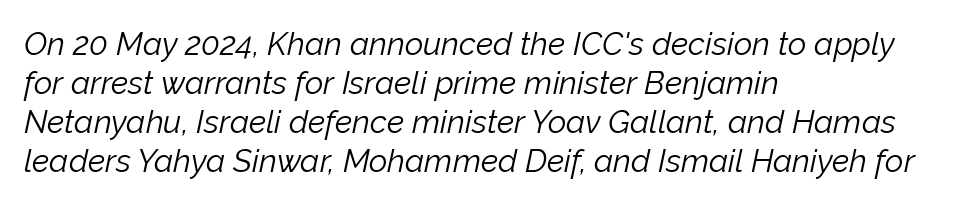
Heft: none added — not bold. Unmarked baselines from the first word to the last. The lines are quadded left. Note the varied advance widths — an 'i' is clearly narrower than an 'm'. The whole block is typeset with a tilt.
